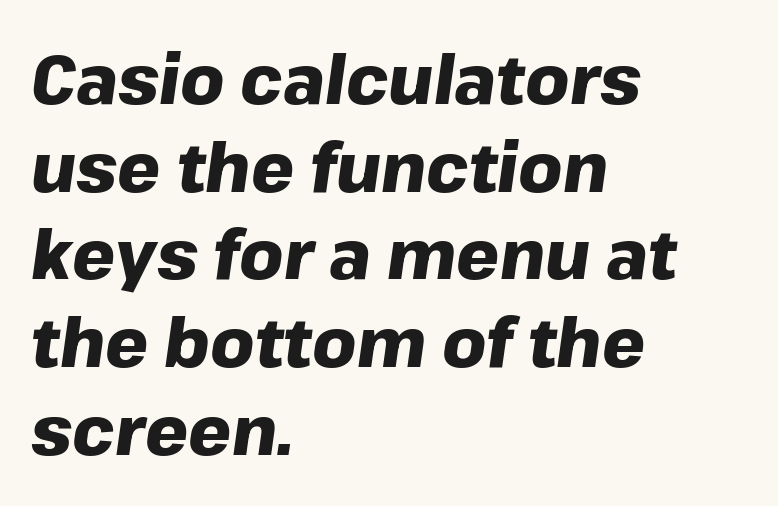
{"italic": "yes", "lean": "right", "slant_degrees": 8, "bold": "yes", "weight": "heavy", "width": "normal", "stroke_contrast": "low", "x_height": "medium", "monospaced": "no", "underline": "no", "align": "left", "line_spacing": "normal", "line_spacing_ratio": 1.29, "letter_spacing": "normal", "letter_spacing_em": 0.0, "glyph_px": 68}
